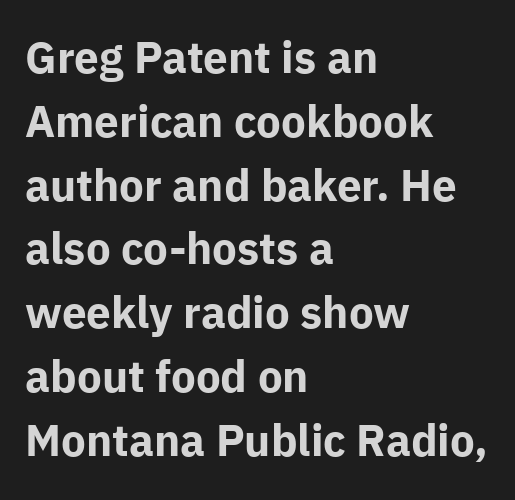
Q: Is the text bold? A: Yes.
Q: Is the text italic (slanted)? A: No, it is upright.
Q: Is the typeface a serif or a sans-serif typeface? A: Sans-serif.
Q: Is the text underlined? A: No.
Q: How is the paragraph aligned? A: Left-aligned.
Q: Is the spacing between letters normal or unusually wide? A: Normal.
Q: Is the spacing between lines tight, normal or loose? A: Normal.
Q: Width (condensed, normal, or wide)? A: Normal.
Q: Stroke contrast? A: Low.
Q: x-height? A: Medium.
Q: Monospaced? A: No.
